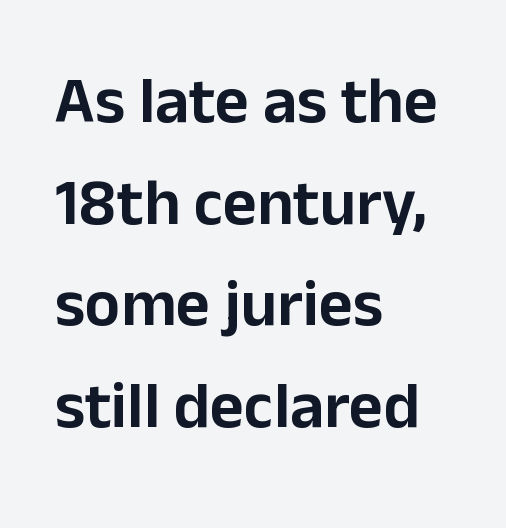
{"serif": "no", "italic": "no", "width": "normal", "stroke_contrast": "low", "x_height": "medium", "monospaced": "no", "underline": "no", "align": "left", "line_spacing": "normal", "line_spacing_ratio": 1.54, "letter_spacing": "normal", "letter_spacing_em": 0.0, "glyph_px": 66}
